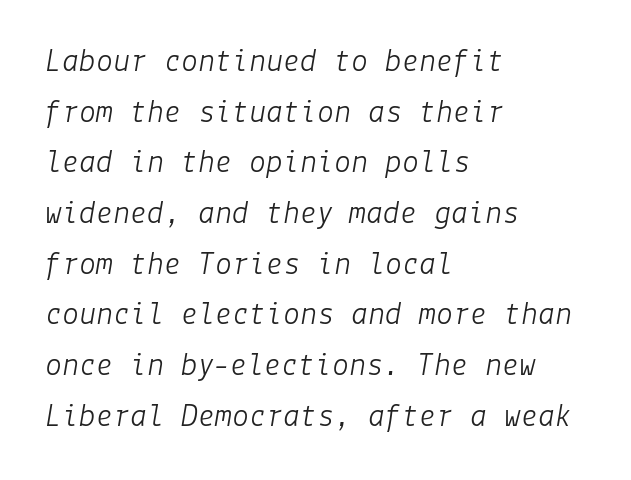
Q: Is the text bold? A: No.
Q: Is the text italic (slanted)? A: Yes, it leans right by about 9 degrees.
Q: Is the text underlined? A: No.
Q: How is the paragraph aligned? A: Left-aligned.
Q: Is the spacing between letters normal or unusually wide? A: Normal.
Q: Is the spacing between lines tight, normal or loose? A: Normal.
Q: Width (condensed, normal, or wide)? A: Normal.
Q: Stroke contrast? A: Low.
Q: x-height? A: Medium.
